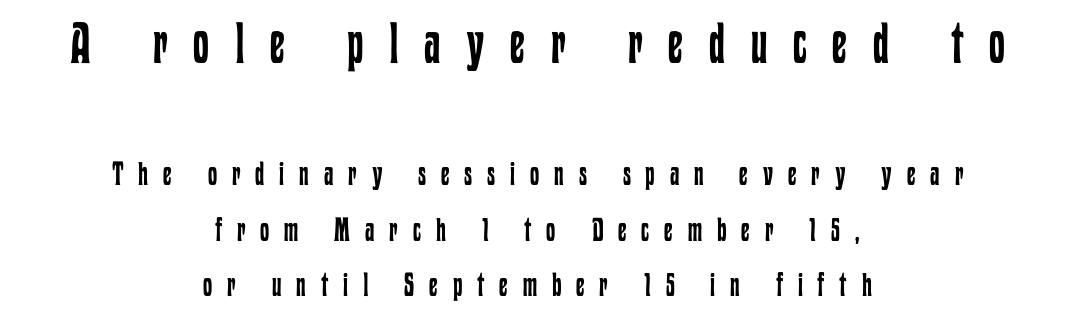
Q: Is the text bold? A: No.
Q: Is the text italic (slanted)? A: No, it is upright.
Q: Is the text underlined? A: No.
Q: How is the paragraph aligned? A: Centered.
Q: Is the spacing between letters normal or unusually wide? A: Unusually wide.
Q: Is the spacing between lines tight, normal or loose? A: Normal.
Q: Which block of text is set in a larger size, the first (top) or the second (bottom)? A: The first (top) one.
Q: Width (condensed, normal, or wide)? A: Condensed.
Q: Stroke contrast? A: Low.
Q: x-height? A: Medium.
Q: Monospaced? A: No.
